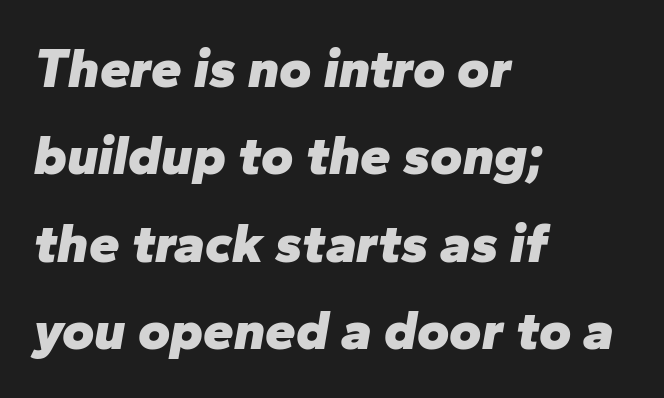
The image shows 55 px heavy type, italic (leaning right); set left-aligned, normal line spacing (1.59x), normal letter spacing, not underlined; low stroke contrast and a medium x-height.
